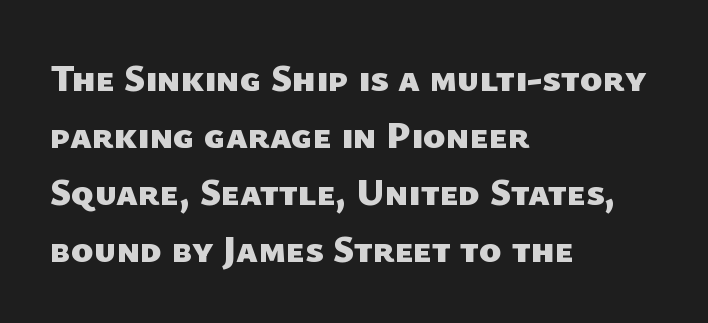
{"serif": "no", "bold": "yes", "weight": "heavy", "width": "normal", "stroke_contrast": "low", "x_height": "medium", "monospaced": "no", "underline": "no", "align": "left", "line_spacing": "normal", "line_spacing_ratio": 1.5, "letter_spacing": "normal", "letter_spacing_em": 0.0, "glyph_px": 38}
